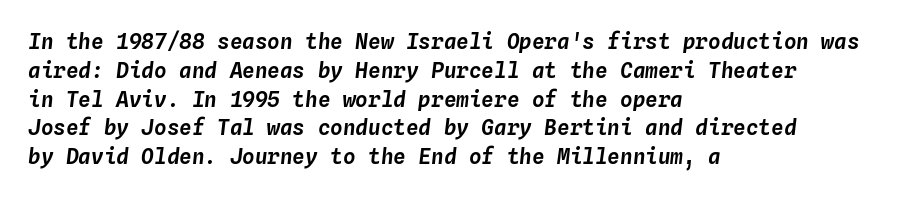
One-word summary of the alignment: left. Underlining? Definitely not there. The face used here is rendered with its standard letterfit. Italic: yes, the glyphs are oblique. In terms of leading, this rendering sits right in the middle.
